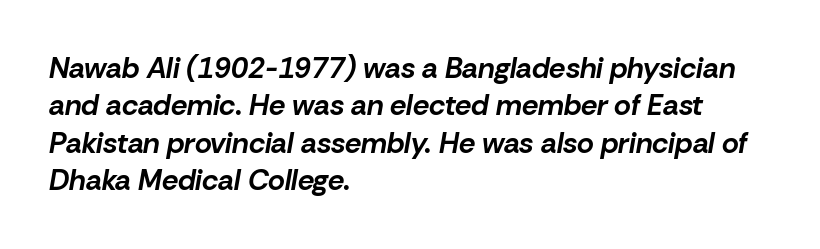
Q: Is the text bold? A: Yes.
Q: Is the text italic (slanted)? A: Yes, it leans right by about 10 degrees.
Q: Is the text underlined? A: No.
Q: How is the paragraph aligned? A: Left-aligned.
Q: Is the spacing between letters normal or unusually wide? A: Normal.
Q: Is the spacing between lines tight, normal or loose? A: Normal.
Q: Width (condensed, normal, or wide)? A: Normal.
Q: Stroke contrast? A: Low.
Q: x-height? A: Medium.
Q: Monospaced? A: No.
